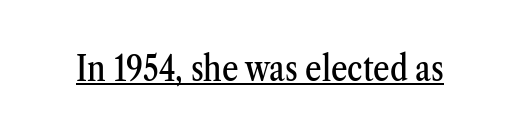
Q: Is the text italic (slanted)? A: No, it is upright.
Q: Is the typeface a serif or a sans-serif typeface? A: Serif.
Q: Is the text underlined? A: Yes.
Q: Is the spacing between letters normal or unusually wide? A: Normal.
Q: Width (condensed, normal, or wide)? A: Condensed.
Q: Stroke contrast? A: Medium.
Q: x-height? A: Medium.
Q: Monospaced? A: No.
